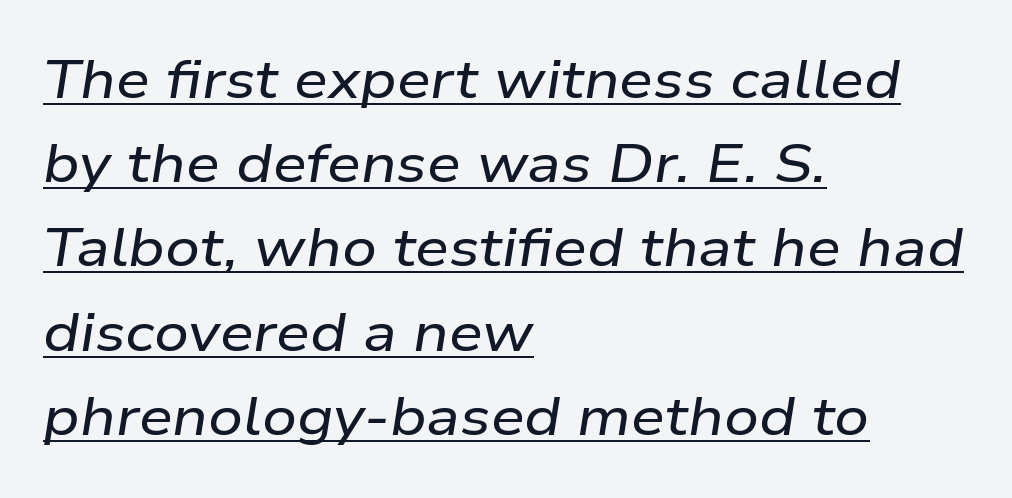
Q: Is the text italic (slanted)? A: Yes, it leans right by about 9 degrees.
Q: Is the text underlined? A: Yes.
Q: How is the paragraph aligned? A: Left-aligned.
Q: Is the spacing between letters normal or unusually wide? A: Normal.
Q: Is the spacing between lines tight, normal or loose? A: Normal.
Q: Width (condensed, normal, or wide)? A: Wide.
Q: Stroke contrast? A: Low.
Q: x-height? A: Medium.
Q: Monospaced? A: No.
